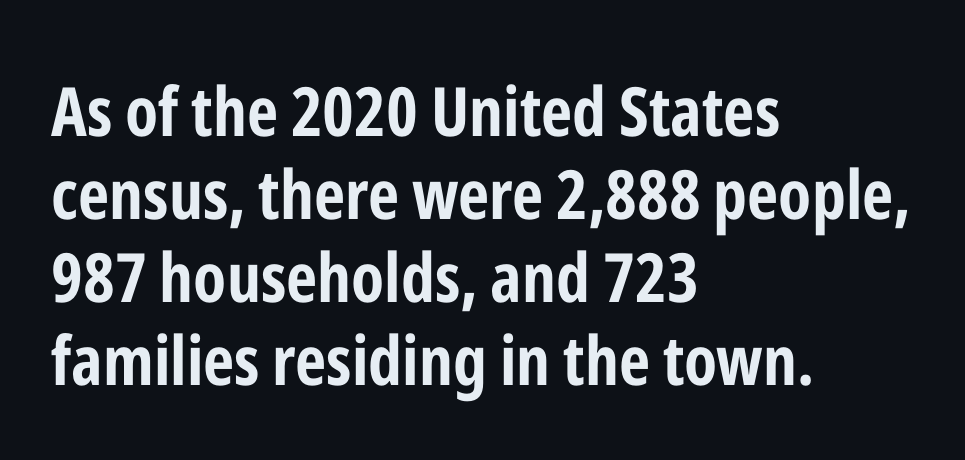
{"serif": "no", "italic": "no", "bold": "yes", "weight": "bold", "width": "condensed", "stroke_contrast": "low", "x_height": "medium", "monospaced": "no", "underline": "no", "align": "left", "line_spacing_ratio": 1.22, "letter_spacing": "normal", "letter_spacing_em": 0.0, "glyph_px": 68}
